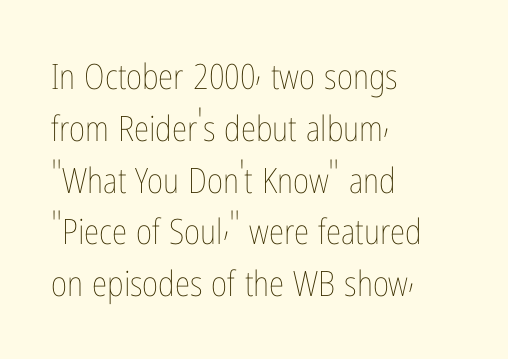
The horizontal fit of the characters is conventional and even. Vertical strokes here are truly vertical. Leading matches the norm, producing a regular column. The face used here is proportionally spaced, like ordinary book or web type. Plain, unruled lines of type. Caption: multi-line text, flush left, ragged right.
